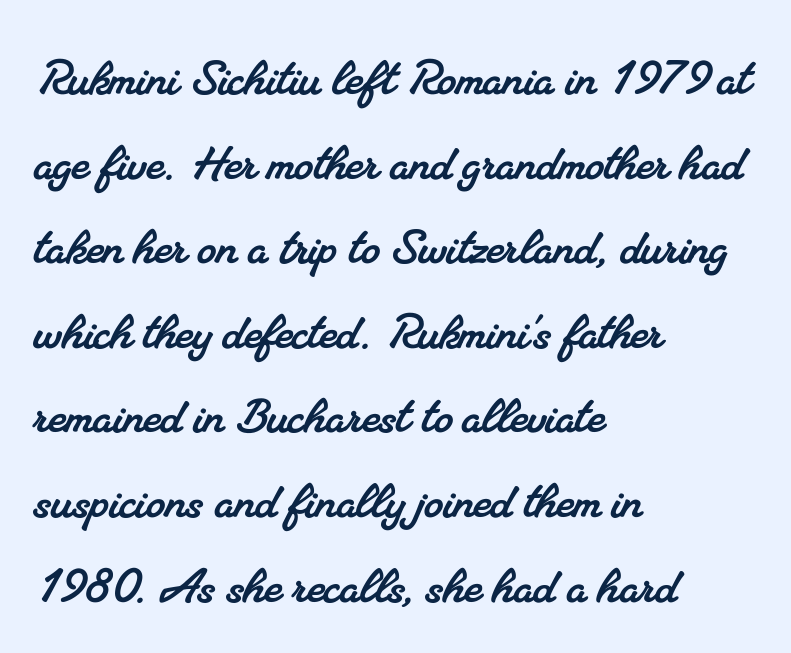
Q: Is the typeface a serif or a sans-serif typeface? A: Serif.
Q: Is the text underlined? A: No.
Q: How is the paragraph aligned? A: Left-aligned.
Q: Is the spacing between letters normal or unusually wide? A: Normal.
Q: Is the spacing between lines tight, normal or loose? A: Normal.
Q: Width (condensed, normal, or wide)? A: Normal.
Q: Stroke contrast? A: Medium.
Q: x-height? A: Small.
Q: Monospaced? A: No.
